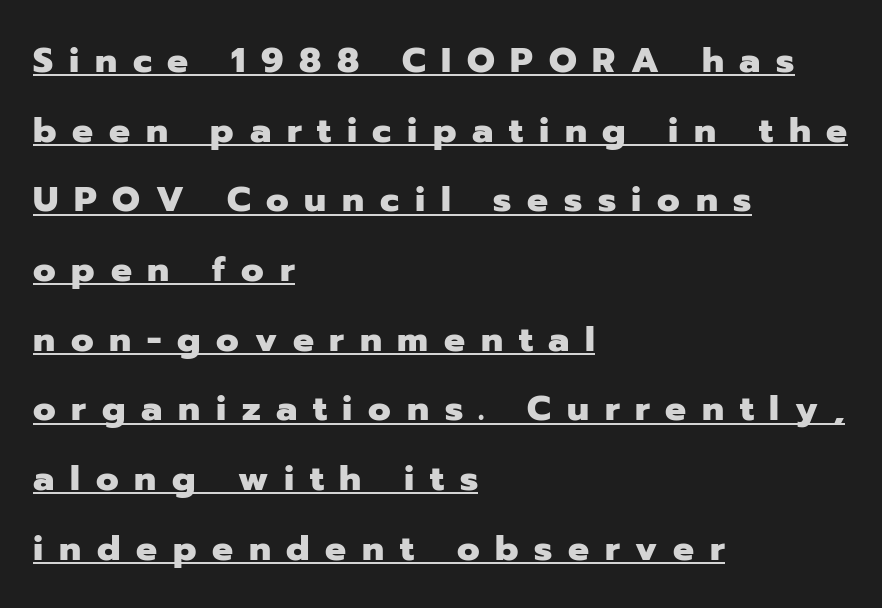
Q: Is the text bold? A: Yes.
Q: Is the text italic (slanted)? A: No, it is upright.
Q: Is the typeface a serif or a sans-serif typeface? A: Sans-serif.
Q: Is the text underlined? A: Yes.
Q: How is the paragraph aligned? A: Left-aligned.
Q: Is the spacing between letters normal or unusually wide? A: Unusually wide.
Q: Is the spacing between lines tight, normal or loose? A: Loose.
Q: Width (condensed, normal, or wide)? A: Normal.
Q: Stroke contrast? A: Low.
Q: x-height? A: Medium.
Q: Monospaced? A: No.
